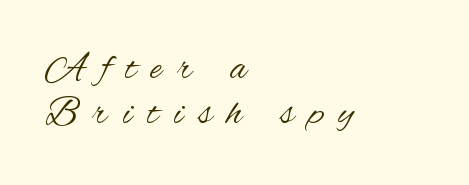
{"serif": "no", "bold": "no", "weight": "regular", "width": "condensed", "stroke_contrast": "medium", "x_height": "small", "monospaced": "no", "underline": "no", "align": "left", "line_spacing": "tight", "line_spacing_ratio": 1.15, "letter_spacing": "wide", "letter_spacing_em": 0.39, "glyph_px": 39}
